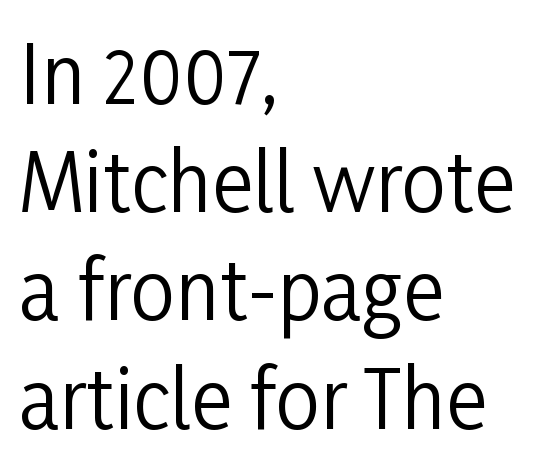
If you drew a ruler down the left edge, every line would touch it. The leading is moderate, giving the passage an even texture. The letters advance in unequal steps, a hallmark of proportional type. This rendering features lettering with no underline. The type sits square on the baseline with zero lean. Stroke thickness stays within the range of a standard reading face or lighter.
